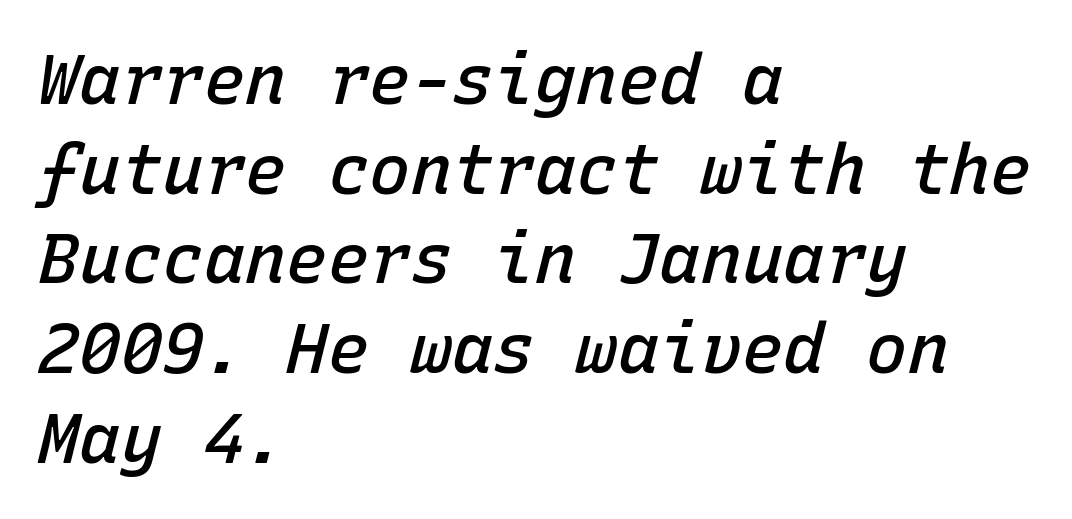
{"italic": "yes", "lean": "right", "slant_degrees": 15, "bold": "semi", "weight": "semibold", "width": "normal", "stroke_contrast": "low", "x_height": "medium", "monospaced": "yes", "underline": "no", "align": "left", "line_spacing": "normal", "line_spacing_ratio": 1.3, "letter_spacing": "normal", "letter_spacing_em": 0.0, "glyph_px": 69}
